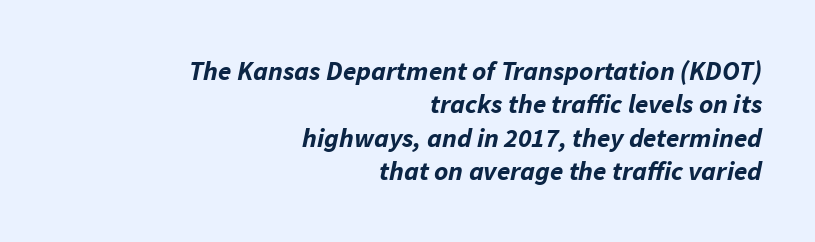
{"italic": "yes", "lean": "right", "slant_degrees": 11, "bold": "yes", "underline": "no", "align": "right", "line_spacing_ratio": 1.24, "letter_spacing": "normal", "letter_spacing_em": 0.0, "glyph_px": 27}
